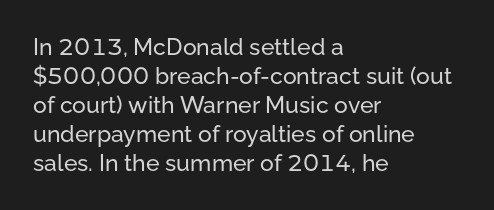
Q: Is the text italic (slanted)? A: No, it is upright.
Q: Is the text underlined? A: No.
Q: How is the paragraph aligned? A: Left-aligned.
Q: Is the spacing between letters normal or unusually wide? A: Normal.
Q: Is the spacing between lines tight, normal or loose? A: Normal.
